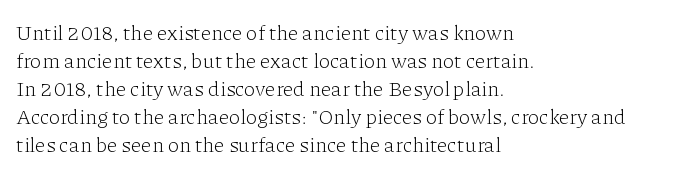
Q: Is the text bold? A: No.
Q: Is the text italic (slanted)? A: No, it is upright.
Q: Is the text underlined? A: No.
Q: How is the paragraph aligned? A: Left-aligned.
Q: Is the spacing between letters normal or unusually wide? A: Normal.
Q: Is the spacing between lines tight, normal or loose? A: Normal.
